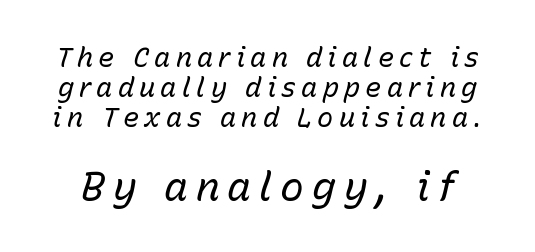
{"italic": "yes", "lean": "right", "slant_degrees": 15, "bold": "no", "weight": "regular", "width": "normal", "stroke_contrast": "low", "x_height": "medium", "monospaced": "no", "underline": "no", "line_spacing": "tight", "line_spacing_ratio": 1.11, "larger_block": "second", "size_ratio": 1.48, "glyph_px": 40}
